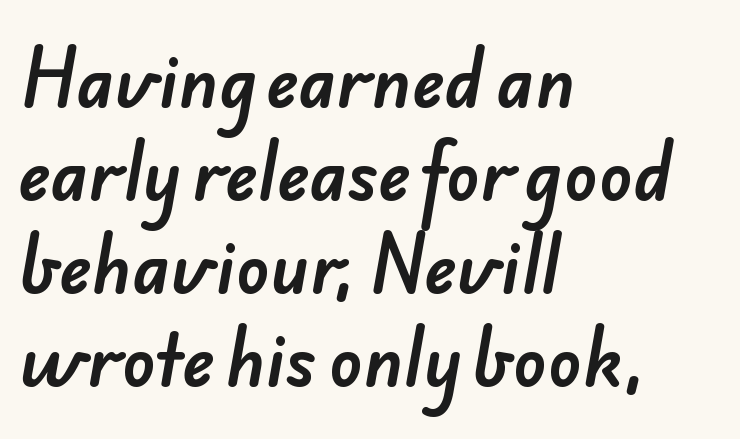
The image shows 69 px sans-serif type; set left-aligned, normal line spacing (1.35x), normal letter spacing, not underlined; low stroke contrast and a small x-height.
